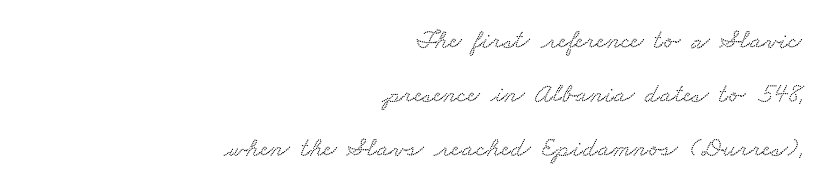
{"underline": "no", "align": "right", "line_spacing": "loose", "line_spacing_ratio": 2.0, "letter_spacing": "normal", "letter_spacing_em": 0.0, "glyph_px": 27}
